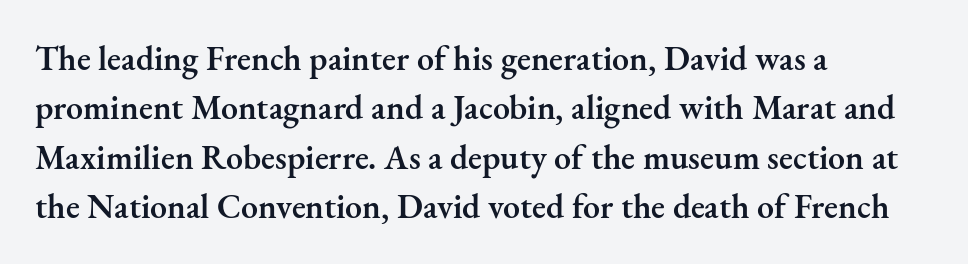
These lines stack with their left ends in a neat column. Each word holds together tightly as a unit, with standard inter-letter gaps. Horizontal bands of white between lines are of average thickness. Observe the serifs anchoring each vertical stroke in this sample.
